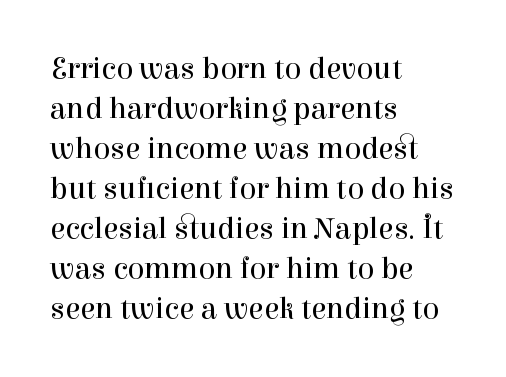
{"serif": "yes", "italic": "no", "bold": "no", "weight": "regular", "width": "normal", "stroke_contrast": "high", "x_height": "medium", "monospaced": "no", "underline": "no", "align": "left", "line_spacing": "normal", "line_spacing_ratio": 1.29, "letter_spacing": "normal", "letter_spacing_em": 0.0, "glyph_px": 31}
